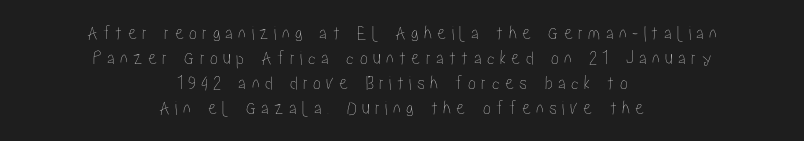
The image shows 20 px text type, upright; set centered, normal line spacing (1.25x), unusually wide letter spacing (+0.26 em), not underlined.
